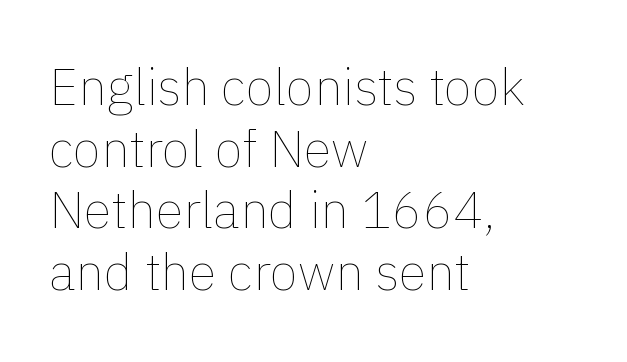
The image shows 51 px thin type, upright; set left-aligned, line spacing 1.21x, normal letter spacing, not underlined; low stroke contrast and a medium x-height.
